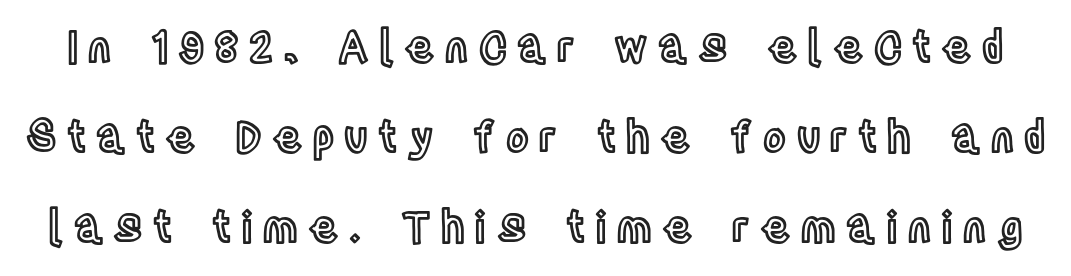
{"italic": "no", "width": "condensed", "x_height": "large", "monospaced": "no", "underline": "no", "line_spacing": "loose", "line_spacing_ratio": 2.09, "letter_spacing": "wide", "letter_spacing_em": 0.24, "glyph_px": 43}
